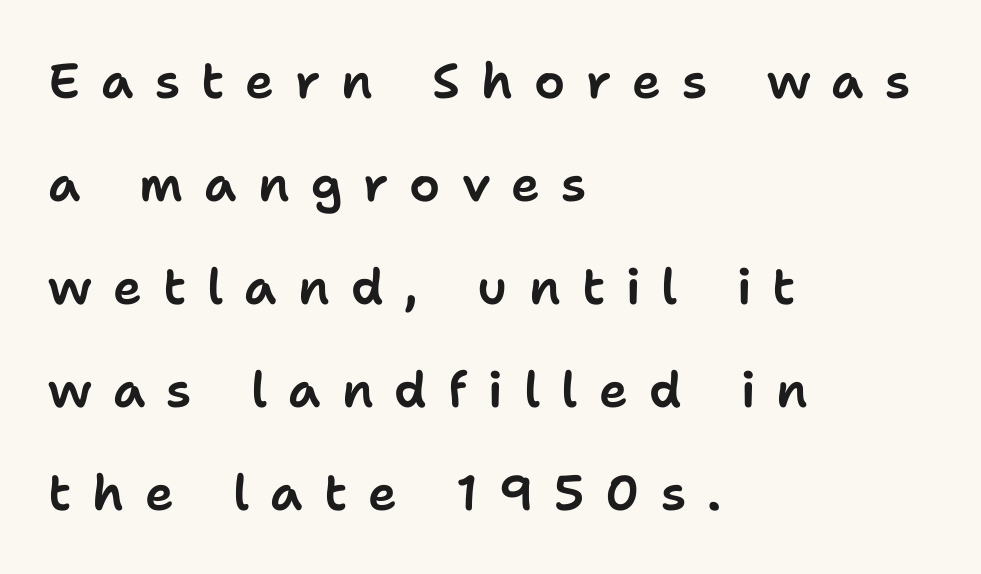
These lines stand farther apart than default settings would place them. The passage shown is typed in a proportional face where columns would drift. These lines were composed using upright roman letters. Is the block centered? No — it sits flush against the left margin. Between one letter and the next there's a generous, obvious gap.
